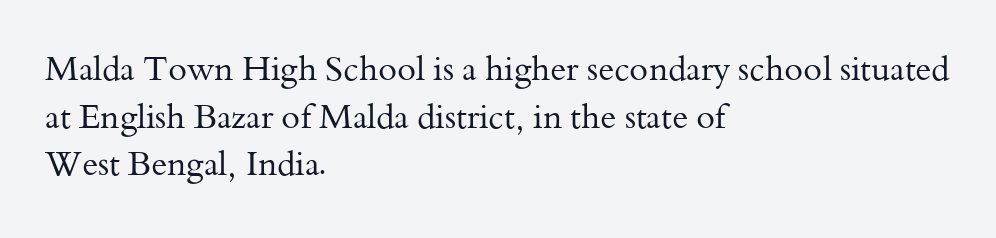
The image shows 34 px regular-weight serif type, upright; set left-aligned, normal line spacing (1.4x), normal letter spacing, not underlined; medium stroke contrast and a small x-height.
